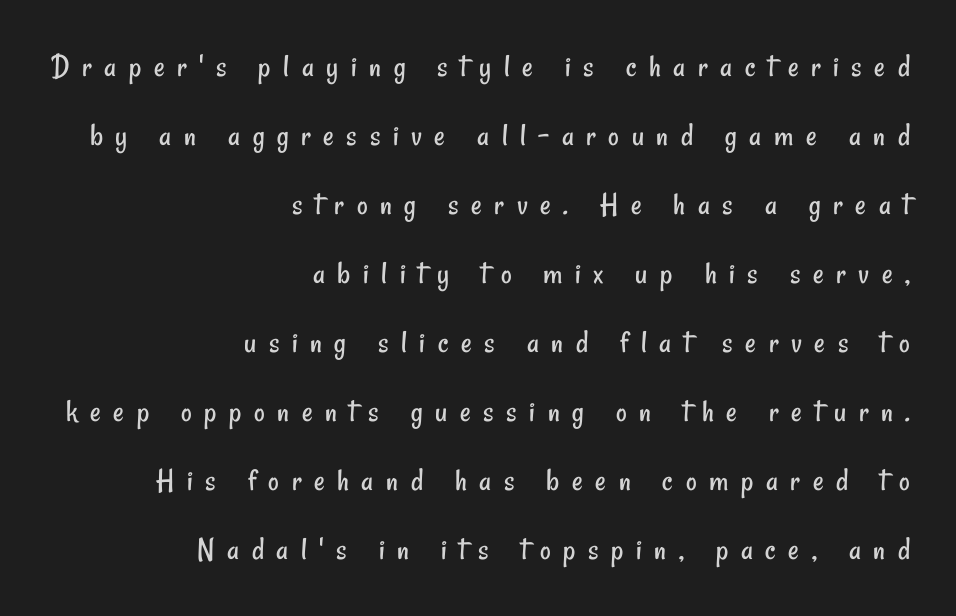
Spacing between characters has been opened up far beyond the box default. Widely set lines give the paragraph a tall, airy silhouette. This sample uses a sans-serif face. Weight class: somewhere from thin through regular.
